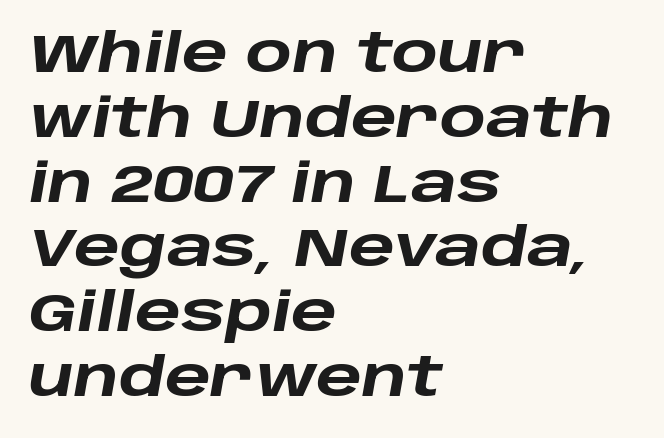
{"italic": "yes", "lean": "right", "slant_degrees": 10, "bold": "yes", "weight": "heavy", "width": "wide", "stroke_contrast": "low", "x_height": "large", "monospaced": "no", "underline": "no", "align": "left", "line_spacing_ratio": 1.2, "letter_spacing": "normal", "letter_spacing_em": 0.0, "glyph_px": 54}
